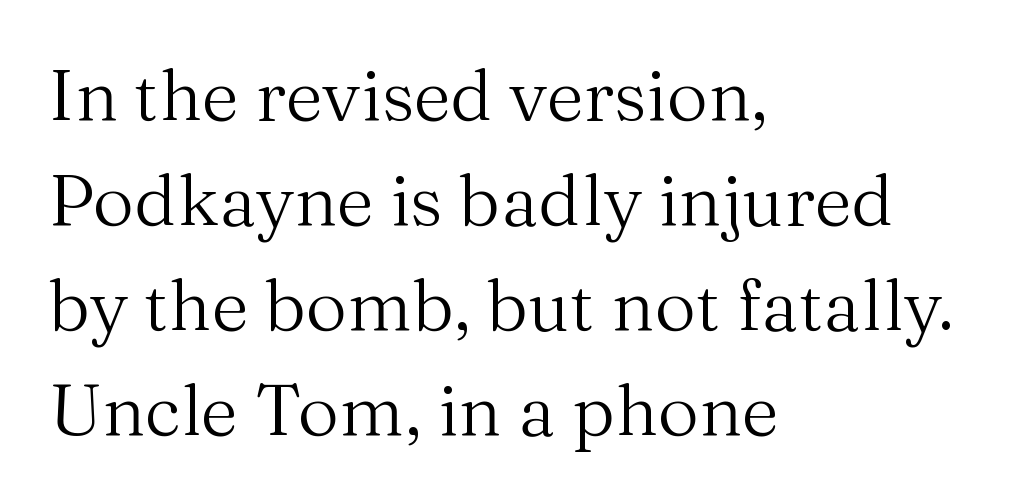
Students, note that the glyphs here touch the page at normal intervals. No chunkiness to these letters — they're not bold. You can tell it's not italic because the verticals are truly vertical. The lines are quadded left.
